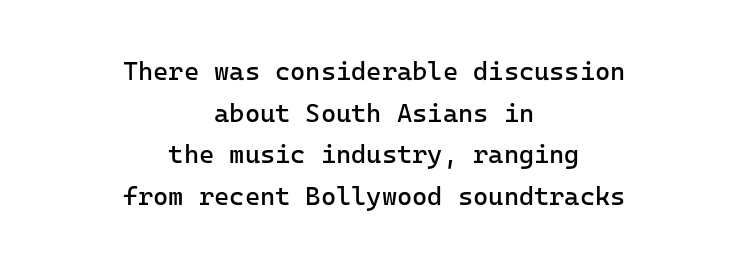
Q: Is the text bold? A: No.
Q: Is the text italic (slanted)? A: No, it is upright.
Q: Is the text underlined? A: No.
Q: How is the paragraph aligned? A: Centered.
Q: Is the spacing between letters normal or unusually wide? A: Normal.
Q: Is the spacing between lines tight, normal or loose? A: Normal.
